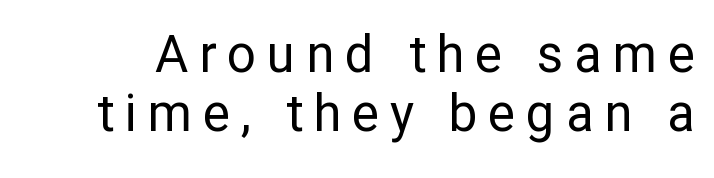
{"serif": "no", "italic": "no", "bold": "no", "weight": "regular", "width": "normal", "stroke_contrast": "low", "x_height": "medium", "monospaced": "no", "underline": "no", "line_spacing": "tight", "line_spacing_ratio": 1.15, "letter_spacing": "wide", "letter_spacing_em": 0.21, "glyph_px": 51}
